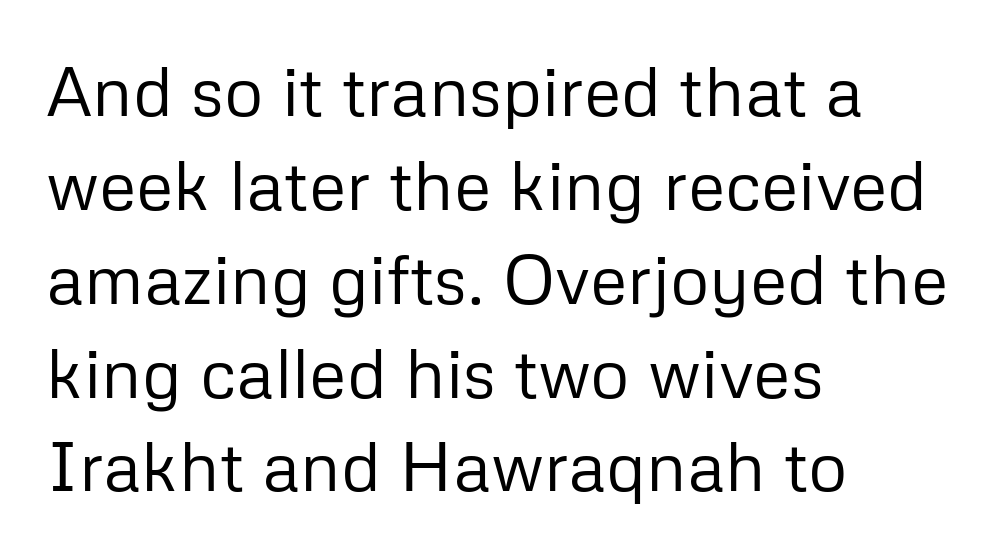
{"serif": "no", "italic": "no", "bold": "no", "weight": "regular", "width": "normal", "stroke_contrast": "low", "x_height": "medium", "monospaced": "no", "underline": "no", "align": "left", "line_spacing": "normal", "line_spacing_ratio": 1.36, "letter_spacing": "normal", "letter_spacing_em": 0.0, "glyph_px": 69}
